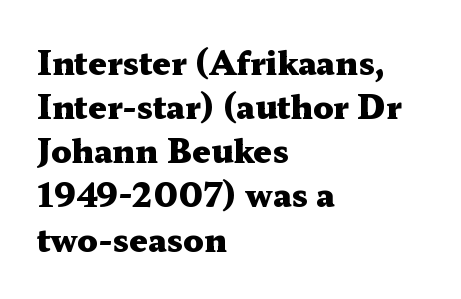
The image shows 32 px heavy, wide serif type, upright; set left-aligned, normal line spacing (1.38x), normal letter spacing, not underlined; medium stroke contrast and a medium x-height.
